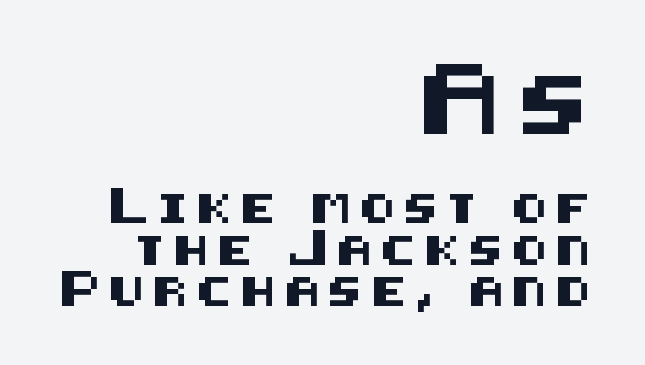
Q: Is the text italic (slanted)? A: No, it is upright.
Q: Is the typeface a serif or a sans-serif typeface? A: Sans-serif.
Q: Is the text underlined? A: No.
Q: How is the paragraph aligned? A: Right-aligned.
Q: Is the spacing between letters normal or unusually wide? A: Unusually wide.
Q: Is the spacing between lines tight, normal or loose? A: Normal.
Q: Which block of text is set in a larger size, the first (top) or the second (bottom)? A: The first (top) one.
Q: Width (condensed, normal, or wide)? A: Normal.
Q: Stroke contrast? A: Medium.
Q: x-height? A: Large.
